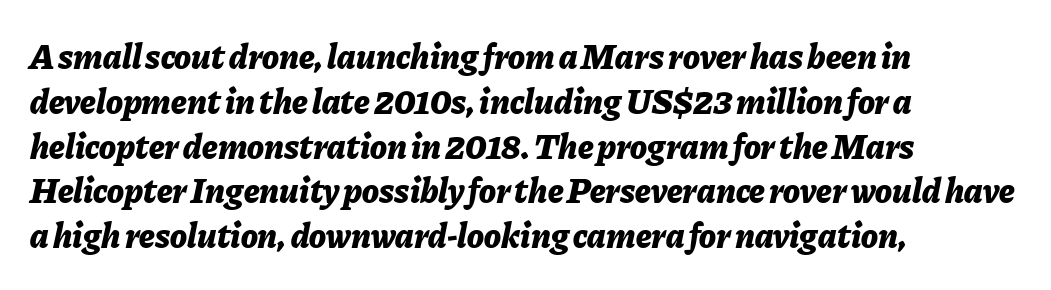
The specimen reads as italic at a glance. Anything drawn beneath the words? Only blank space. Set as a true bold cut, around the 700 mark. Leftover space on each line is placed entirely after the last word. Is there much room between lines? A standard amount, neither cramped nor airy.
